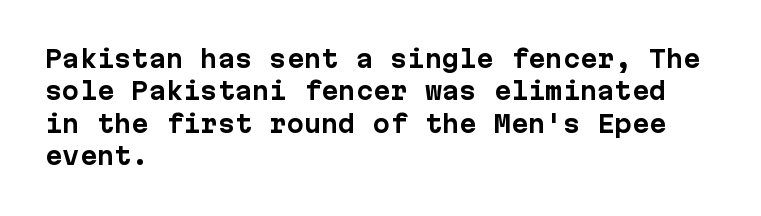
The image shows 23 px bold type, upright; set left-aligned, normal line spacing (1.41x), normal letter spacing, not underlined.
